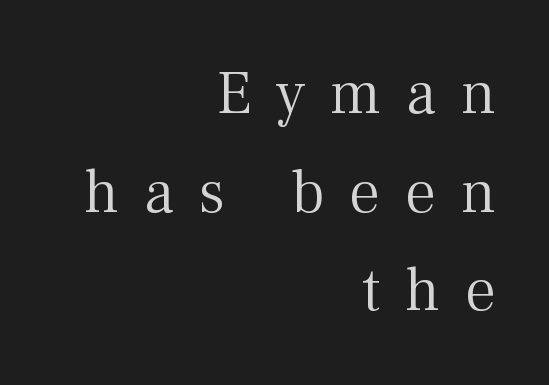
The cut favours lightness, reaching ordinary text weight at its darkest. Spacing verdict: proportional, widths tailored to each character. Quick note: not italic, upright. Lines of text with bare space underneath.
